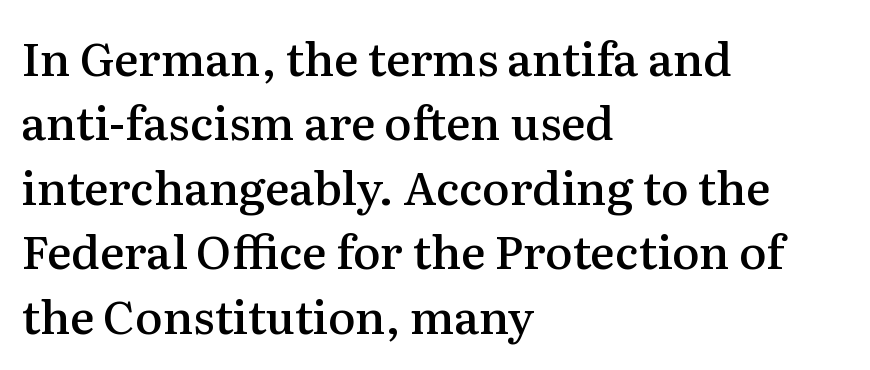
{"serif": "yes", "italic": "no", "bold": "semi", "weight": "semibold", "width": "normal", "stroke_contrast": "medium", "x_height": "medium", "monospaced": "no", "underline": "no", "align": "left", "line_spacing": "normal", "line_spacing_ratio": 1.4, "letter_spacing": "normal", "letter_spacing_em": 0.0, "glyph_px": 46}
